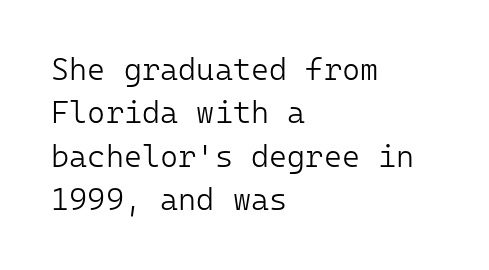
No word sits above an underline. The paragraph shown leans on its left margin. How are the letters spaced? Ordinarily, with no added tracking. Here the designer chose a console-style face with uniform glyph widths. The lettering stays uniformly vertical, giving the passage a roman look.
